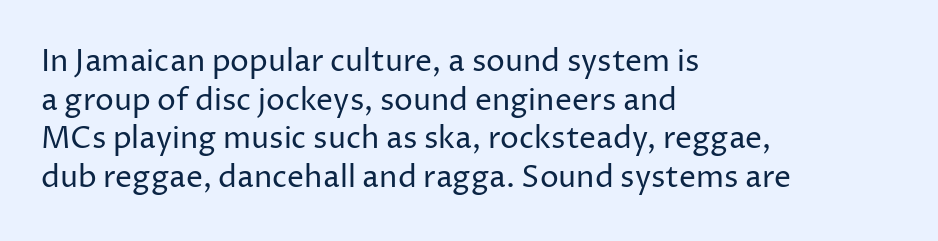
{"serif": "no", "italic": "no", "bold": "no", "weight": "regular", "width": "normal", "stroke_contrast": "low", "x_height": "medium", "monospaced": "no", "underline": "no", "align": "left", "line_spacing": "normal", "line_spacing_ratio": 1.29, "letter_spacing": "normal", "letter_spacing_em": 0.0, "glyph_px": 30}
